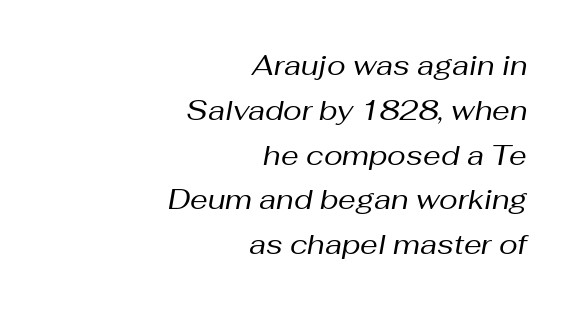
Caption: standard tracking, unaltered. No chunkiness to these letters — they're not bold. Character widths vary here, with narrow letters taking less room than wide ones. Compared with a flush-left layout, this one pins lines to the opposite, right side. Underlining? Definitely not there.
